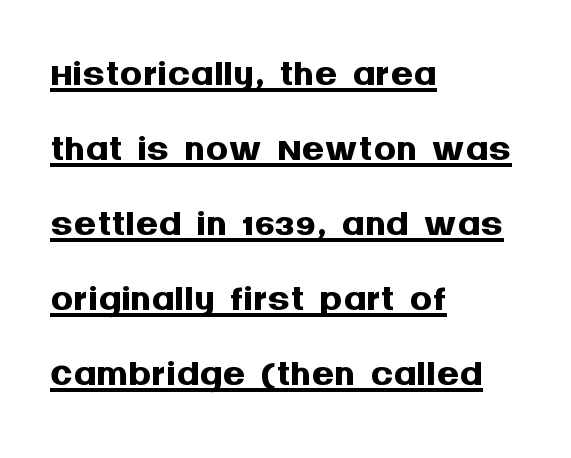
Does the copy run flush right? No — it runs flush left. This block has exactly the height ordinary leading produces. These words are printed bold, with thick strokes throughout. Like a heading marked for emphasis, these lines bear an underscore.
